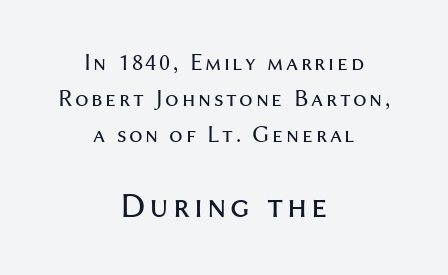
{"serif": "no", "italic": "no", "bold": "no", "weight": "regular", "width": "normal", "stroke_contrast": "medium", "x_height": "medium", "monospaced": "no", "underline": "no", "align": "center", "line_spacing": "normal", "line_spacing_ratio": 1.49, "larger_block": "second", "size_ratio": 1.5, "glyph_px": 36}
